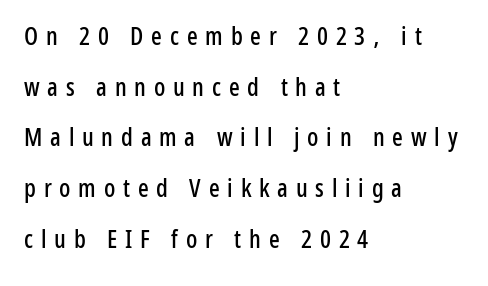
The image shows 25 px text type, upright; set left-aligned, loose line spacing (2.03x), unusually wide letter spacing (+0.31 em), not underlined.
